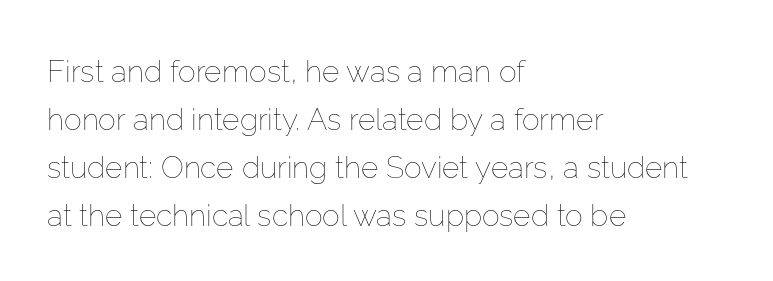
Q: Is the text bold? A: No.
Q: Is the text italic (slanted)? A: No, it is upright.
Q: Is the text underlined? A: No.
Q: How is the paragraph aligned? A: Left-aligned.
Q: Is the spacing between letters normal or unusually wide? A: Normal.
Q: Is the spacing between lines tight, normal or loose? A: Normal.
Q: Width (condensed, normal, or wide)? A: Normal.
Q: Stroke contrast? A: Low.
Q: x-height? A: Medium.
Q: Monospaced? A: No.
